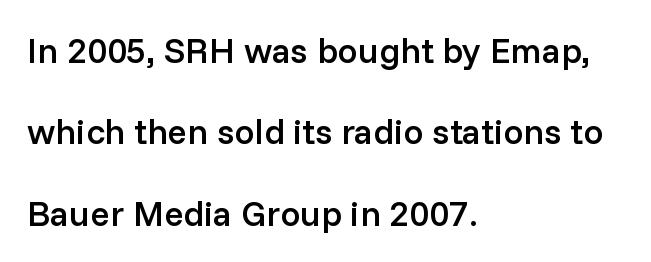
Varying glyph widths throughout — classic text-font behaviour. In CSS terms this would be text-align: left. I'd call this a sans setting — the letters go barefoot. Loosely led — the rows are spread out. These lines were composed using upright roman letters.
